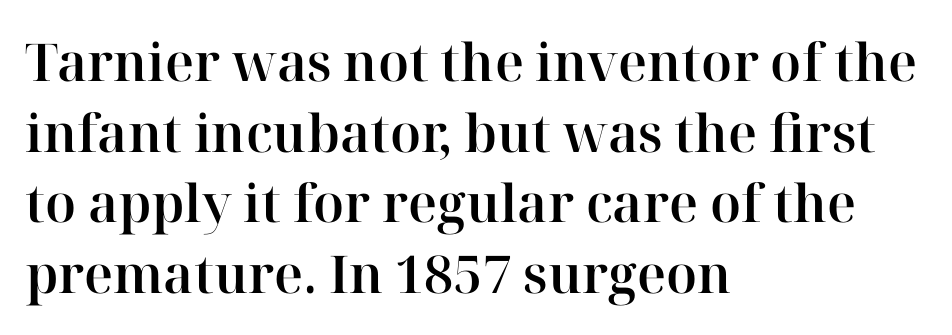
{"serif": "yes", "italic": "no", "width": "normal", "stroke_contrast": "high", "x_height": "medium", "monospaced": "no", "underline": "no", "align": "left", "line_spacing": "normal", "line_spacing_ratio": 1.36, "letter_spacing": "normal", "letter_spacing_em": 0.0, "glyph_px": 52}
